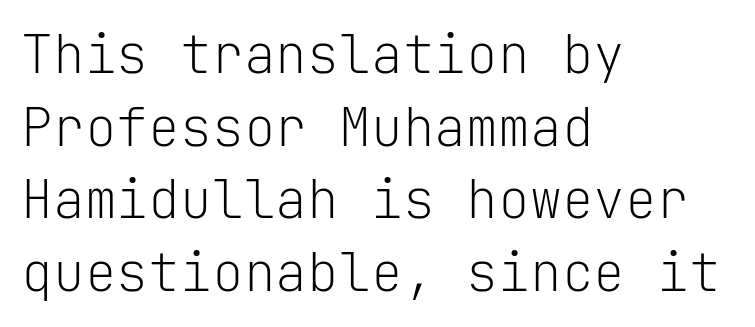
The image shows 53 px light sans-serif type, upright, monospaced; set left-aligned, normal line spacing (1.37x), normal letter spacing, not underlined; low stroke contrast and a medium x-height.
